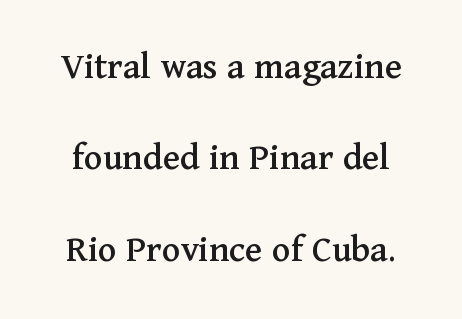
The image shows 39 px serif type, upright; set loose line spacing (2.34x), normal letter spacing, not underlined; medium stroke contrast and a medium x-height.
